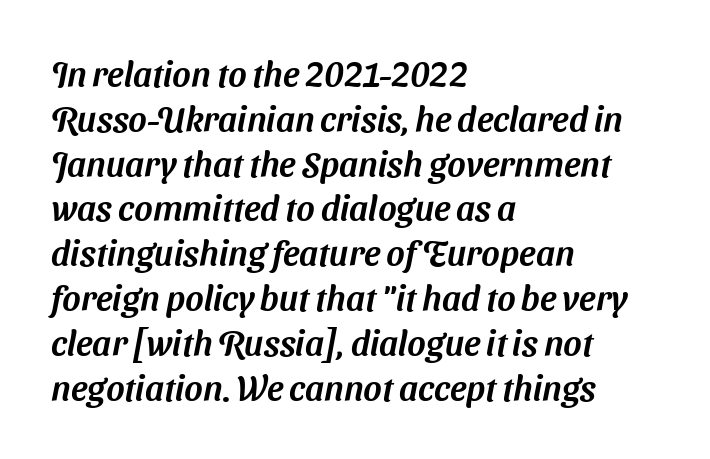
The string is rendered with underlining switched off. Varying glyph widths throughout — classic text-font behaviour. Honestly, the row spacing looks completely unremarkable. This is sans-serif lettering, the kind often seen on screens and signage. The line texture is even and compact thanks to regular tracking.
